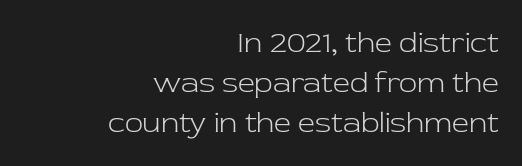
The image shows 30 px light serif type, upright; set right-aligned, normal line spacing (1.34x), normal letter spacing, not underlined; low stroke contrast and a medium x-height.
